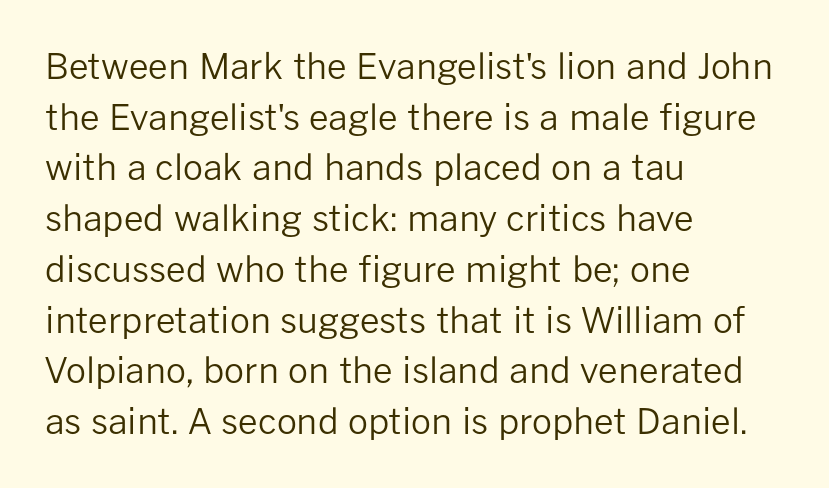
{"serif": "no", "italic": "no", "bold": "no", "weight": "regular", "width": "normal", "stroke_contrast": "low", "x_height": "medium", "monospaced": "no", "underline": "no", "align": "left", "line_spacing": "normal", "line_spacing_ratio": 1.45, "letter_spacing": "normal", "letter_spacing_em": 0.0, "glyph_px": 35}
